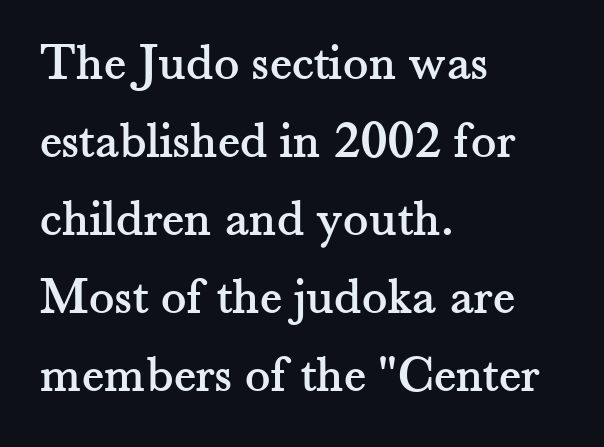
Does extra space separate the letters? No, they use regular spacing. A typesetter would call this leading conventional body-copy spacing. Looks like regular typesetting: each glyph gets only the width it needs. The letters stand straight up with perfectly vertical stems.
